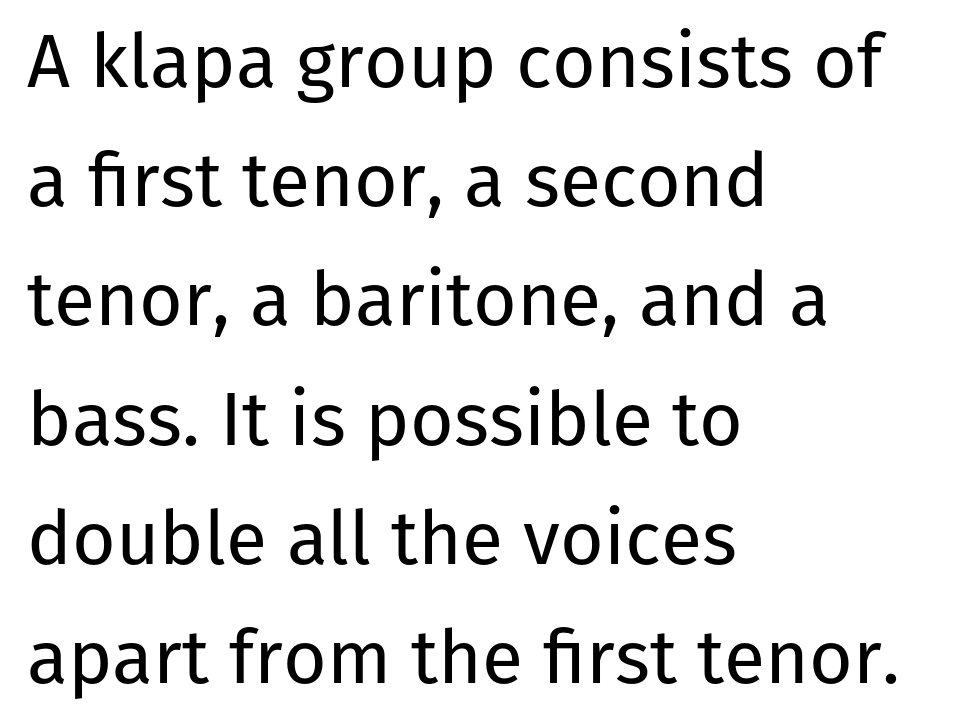
Posture: vertical. The letters advance in unequal steps, a hallmark of proportional type. Decoration check: the copy has no underline. The block of text has a typical density, with ordinary space between rows.
